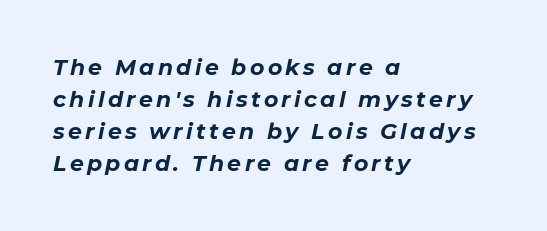
Q: Is the text bold? A: Yes.
Q: Is the text italic (slanted)? A: Yes, it leans right by about 11 degrees.
Q: Is the text underlined? A: No.
Q: How is the paragraph aligned? A: Left-aligned.
Q: Is the spacing between lines tight, normal or loose? A: Normal.
